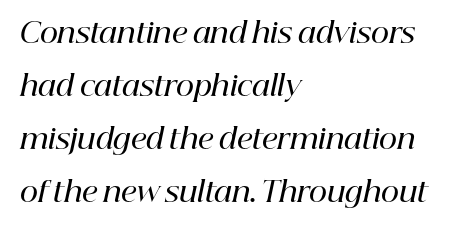
The image shows 28 px semibold serif type, italic (leaning right); set left-aligned, line spacing 1.89x, normal letter spacing, not underlined; high stroke contrast and a medium x-height.
